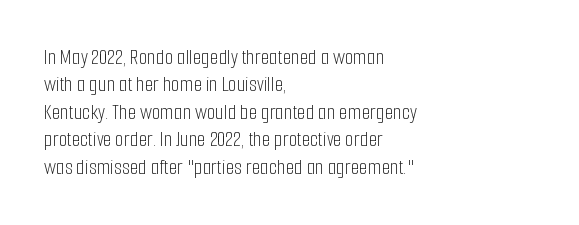
Q: Is the text bold? A: No.
Q: Is the text italic (slanted)? A: No, it is upright.
Q: Is the text underlined? A: No.
Q: How is the paragraph aligned? A: Left-aligned.
Q: Is the spacing between letters normal or unusually wide? A: Normal.
Q: Is the spacing between lines tight, normal or loose? A: Normal.
